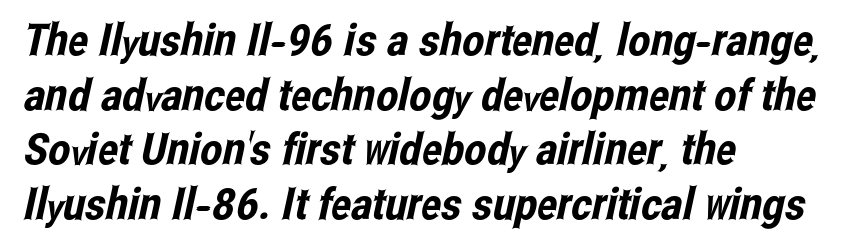
The image shows 44 px condensed sans-serif type; set left-aligned, line spacing 1.24x, normal letter spacing, not underlined; low stroke contrast and a medium x-height.
